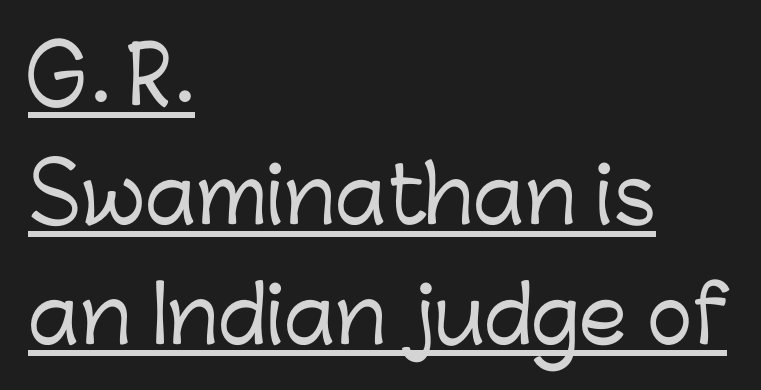
{"serif": "no", "italic": "no", "width": "normal", "stroke_contrast": "low", "x_height": "medium", "monospaced": "no", "underline": "yes", "align": "left", "line_spacing": "normal", "line_spacing_ratio": 1.55, "letter_spacing": "normal", "letter_spacing_em": 0.0, "glyph_px": 77}
